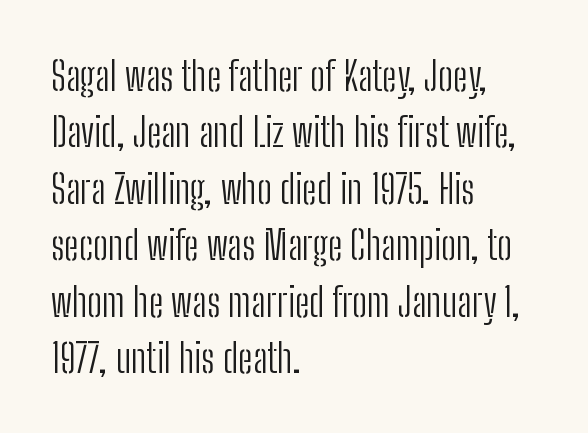
The image shows 40 px light, condensed sans-serif type, upright; set left-aligned, normal line spacing (1.41x), normal letter spacing, not underlined; low stroke contrast and a medium x-height.
